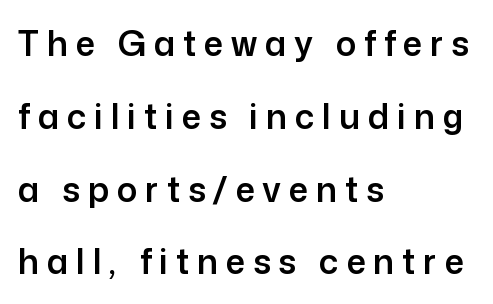
{"serif": "no", "italic": "no", "width": "normal", "stroke_contrast": "low", "x_height": "medium", "monospaced": "no", "underline": "no", "align": "left", "line_spacing": "loose", "line_spacing_ratio": 2.14, "letter_spacing": "wide", "letter_spacing_em": 0.23, "glyph_px": 34}
